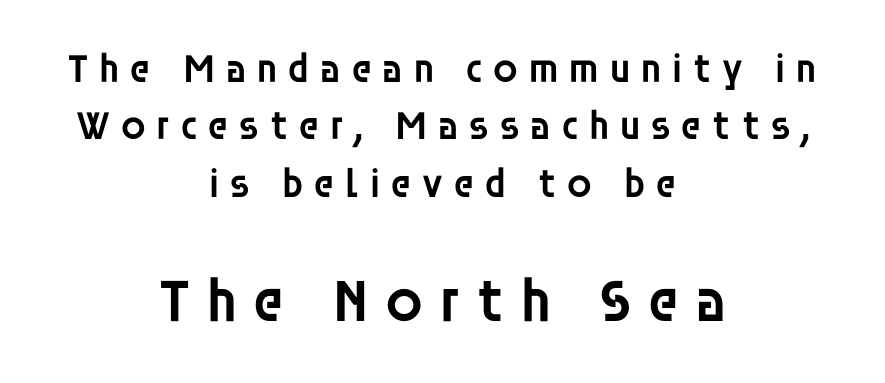
{"serif": "no", "italic": "no", "bold": "semi", "weight": "semibold", "width": "normal", "stroke_contrast": "low", "x_height": "large", "monospaced": "no", "underline": "no", "align": "center", "line_spacing": "normal", "line_spacing_ratio": 1.4, "letter_spacing": "wide", "letter_spacing_em": 0.22, "larger_block": "second", "size_ratio": 1.51, "glyph_px": 62}
